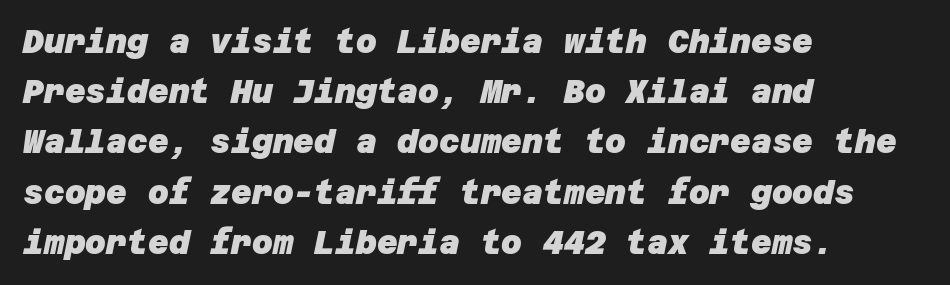
A typesetter would call this zero additional tracking. Does the type have serifs? No, each stem ends abruptly. Reading down the block, your eye returns to a fixed left position each line. Its strokes are broad and dark, the hallmark of bold type. Beneath every word, the page is bare.
